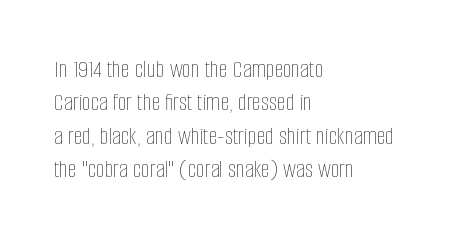
Notice how the stems are strictly vertical — no italics here. Clear beneath every line of the passage. Compared with typical paragraphs, the rows here are spaced about the same. The letters look calm and open, with moderate or lighter stems. Spacing between characters is what you'd get straight out of the box.
